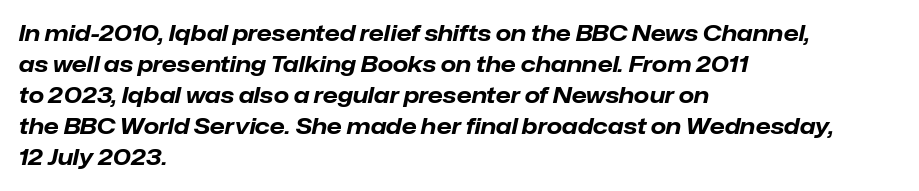
Q: Is the text bold? A: Yes.
Q: Is the text italic (slanted)? A: Yes, it leans right by about 12 degrees.
Q: Is the text underlined? A: No.
Q: How is the paragraph aligned? A: Left-aligned.
Q: Is the spacing between letters normal or unusually wide? A: Normal.
Q: Is the spacing between lines tight, normal or loose? A: Normal.
